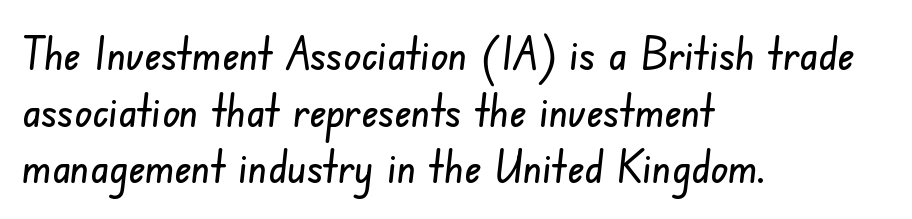
Q: Is the typeface a serif or a sans-serif typeface? A: Sans-serif.
Q: Is the text underlined? A: No.
Q: How is the paragraph aligned? A: Left-aligned.
Q: Is the spacing between letters normal or unusually wide? A: Normal.
Q: Width (condensed, normal, or wide)? A: Condensed.
Q: Stroke contrast? A: Low.
Q: x-height? A: Small.
Q: Monospaced? A: No.
